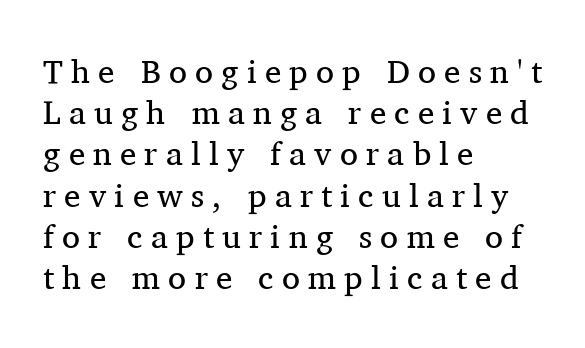
{"serif": "yes", "italic": "no", "bold": "no", "weight": "regular", "width": "normal", "stroke_contrast": "medium", "x_height": "medium", "monospaced": "no", "underline": "no", "align": "left", "line_spacing": "normal", "line_spacing_ratio": 1.25, "letter_spacing": "wide", "letter_spacing_em": 0.25, "glyph_px": 33}
